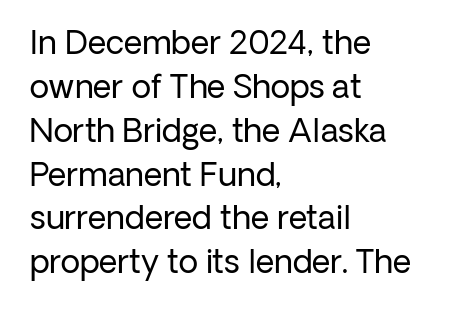
Q: Is the text bold? A: No.
Q: Is the text italic (slanted)? A: No, it is upright.
Q: Is the typeface a serif or a sans-serif typeface? A: Sans-serif.
Q: Is the text underlined? A: No.
Q: How is the paragraph aligned? A: Left-aligned.
Q: Is the spacing between letters normal or unusually wide? A: Normal.
Q: Is the spacing between lines tight, normal or loose? A: Normal.
Q: Width (condensed, normal, or wide)? A: Normal.
Q: Stroke contrast? A: Low.
Q: x-height? A: Medium.
Q: Monospaced? A: No.
